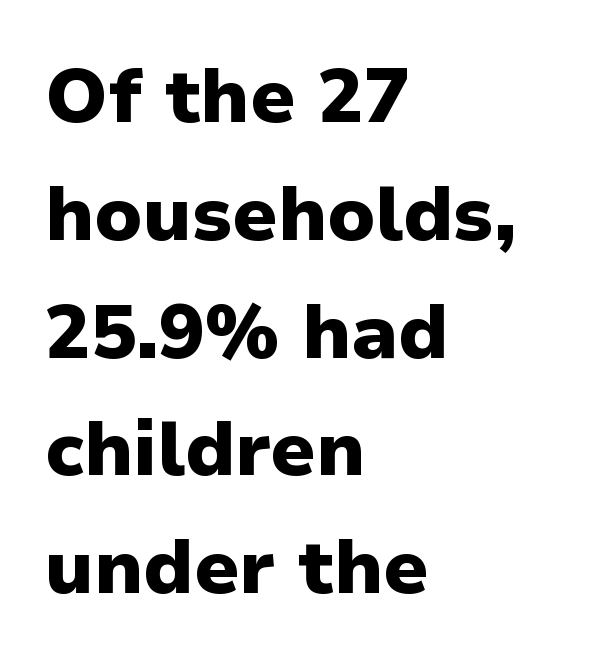
The image shows 76 px heavy sans-serif type, upright; set left-aligned, normal line spacing (1.55x), normal letter spacing, not underlined; low stroke contrast and a medium x-height.
